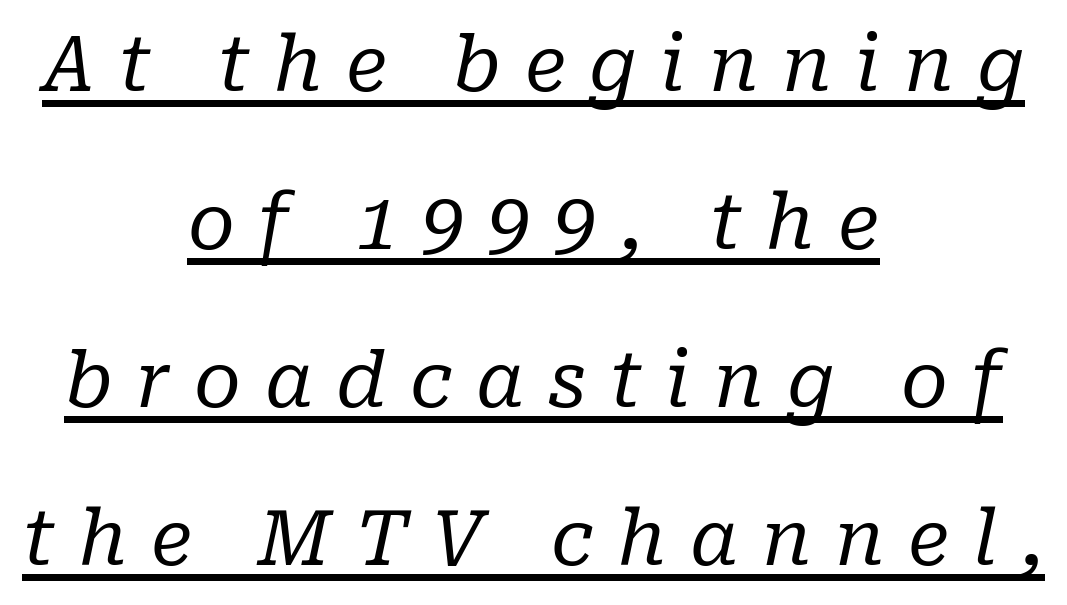
The image shows 76 px regular-weight serif type, italic (leaning right); set centered, loose line spacing (2.08x), unusually wide letter spacing (+0.31 em), underlined; low stroke contrast and a medium x-height.
